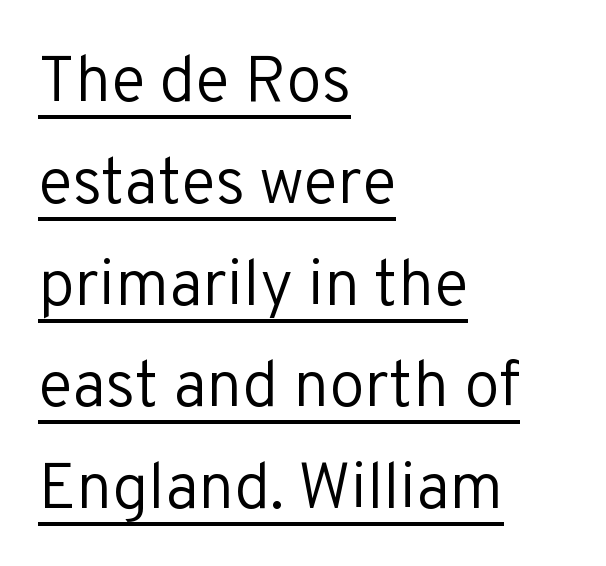
Q: Is the text bold? A: No.
Q: Is the text italic (slanted)? A: No, it is upright.
Q: Is the typeface a serif or a sans-serif typeface? A: Sans-serif.
Q: Is the text underlined? A: Yes.
Q: How is the paragraph aligned? A: Left-aligned.
Q: Is the spacing between letters normal or unusually wide? A: Normal.
Q: Is the spacing between lines tight, normal or loose? A: Normal.
Q: Width (condensed, normal, or wide)? A: Normal.
Q: Stroke contrast? A: Low.
Q: x-height? A: Medium.
Q: Monospaced? A: No.
